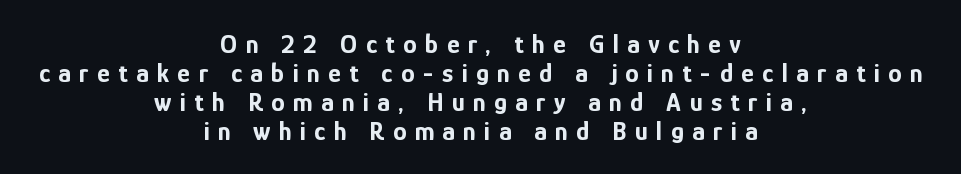
Q: Is the text bold? A: Yes.
Q: Is the text italic (slanted)? A: No, it is upright.
Q: Is the text underlined? A: No.
Q: How is the paragraph aligned? A: Centered.
Q: Is the spacing between letters normal or unusually wide? A: Unusually wide.
Q: Is the spacing between lines tight, normal or loose? A: Tight.
